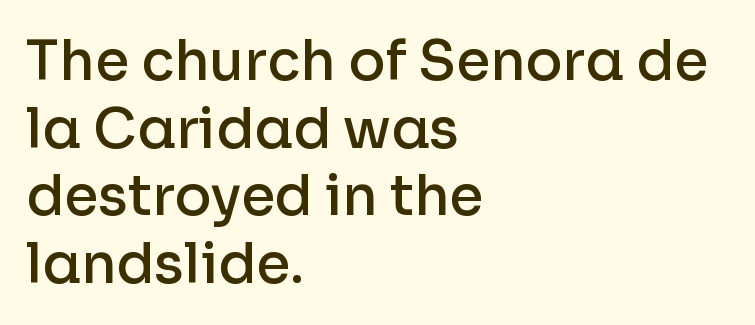
Q: Is the text bold? A: Semi-bold.
Q: Is the text italic (slanted)? A: No, it is upright.
Q: Is the typeface a serif or a sans-serif typeface? A: Sans-serif.
Q: Is the text underlined? A: No.
Q: How is the paragraph aligned? A: Left-aligned.
Q: Is the spacing between letters normal or unusually wide? A: Normal.
Q: Width (condensed, normal, or wide)? A: Normal.
Q: Stroke contrast? A: Low.
Q: x-height? A: Medium.
Q: Monospaced? A: No.
